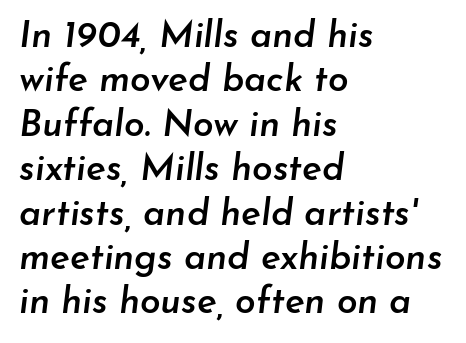
Q: Is the text bold? A: Semi-bold.
Q: Is the text italic (slanted)? A: Yes, it leans right by about 7 degrees.
Q: Is the text underlined? A: No.
Q: How is the paragraph aligned? A: Left-aligned.
Q: Is the spacing between letters normal or unusually wide? A: Normal.
Q: Width (condensed, normal, or wide)? A: Normal.
Q: Stroke contrast? A: Low.
Q: x-height? A: Small.
Q: Monospaced? A: No.
